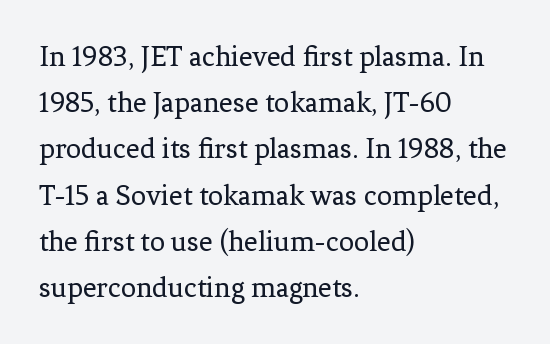
Reading down the column, the eye jumps a familiar distance to each next line. Vertical strokes here are truly vertical. Vertical stems look standard width or narrower in stroke. Notice how the passage keeps a crisp vertical edge on the left only. The letters carry serifs — small finishing strokes at the ends of their stems. Short note: letters normally spaced.
